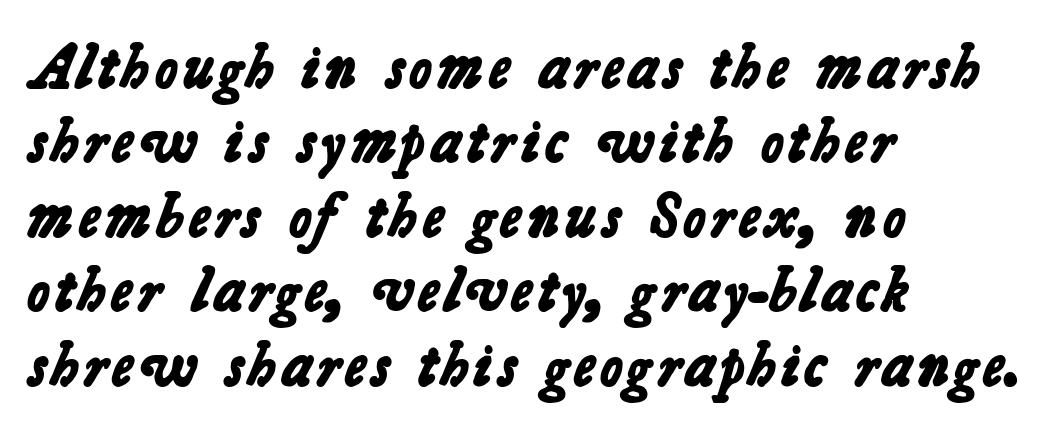
{"serif": "no", "bold": "yes", "weight": "bold", "width": "normal", "stroke_contrast": "low", "x_height": "medium", "monospaced": "no", "underline": "no", "align": "left", "line_spacing_ratio": 1.2, "letter_spacing": "normal", "letter_spacing_em": 0.0, "glyph_px": 62}
